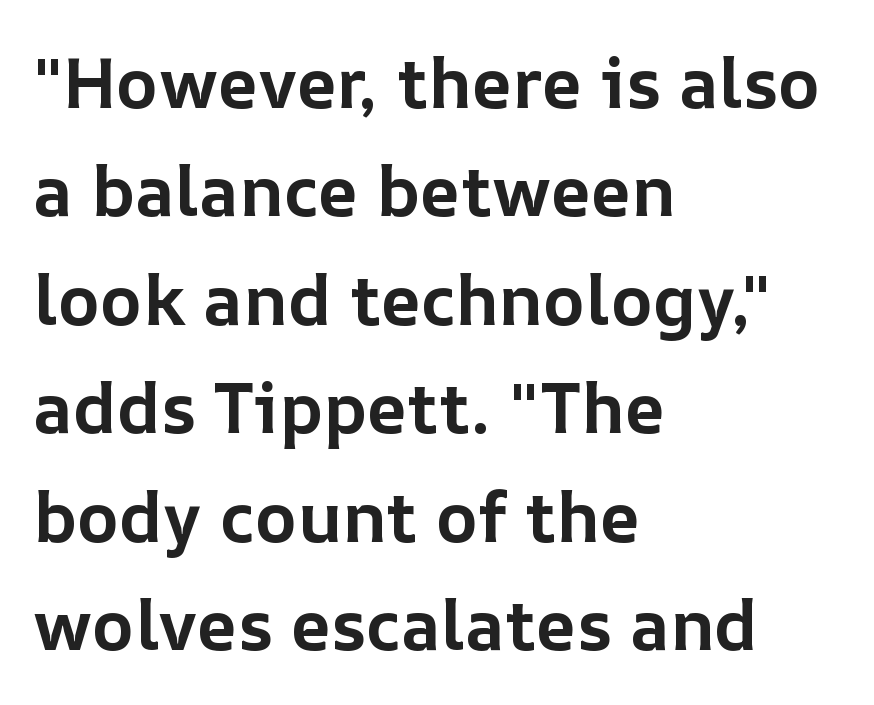
Q: Is the text bold? A: Yes.
Q: Is the text italic (slanted)? A: No, it is upright.
Q: Is the text underlined? A: No.
Q: How is the paragraph aligned? A: Left-aligned.
Q: Is the spacing between letters normal or unusually wide? A: Normal.
Q: Is the spacing between lines tight, normal or loose? A: Normal.
Q: Width (condensed, normal, or wide)? A: Normal.
Q: Stroke contrast? A: Low.
Q: x-height? A: Medium.
Q: Monospaced? A: No.
